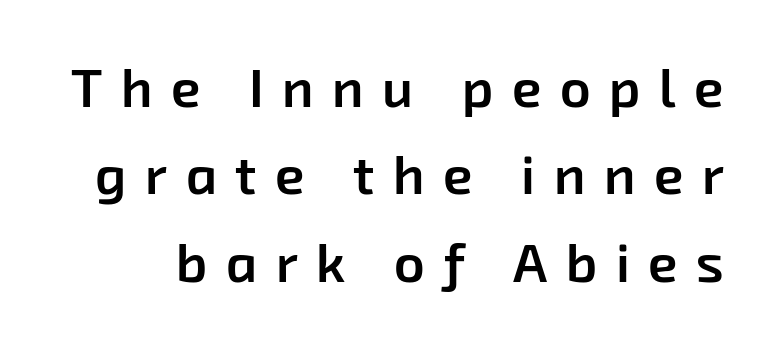
The image shows 54 px semibold sans-serif type; set normal line spacing (1.62x), unusually wide letter spacing (+0.34 em), not underlined; low stroke contrast and a medium x-height.
